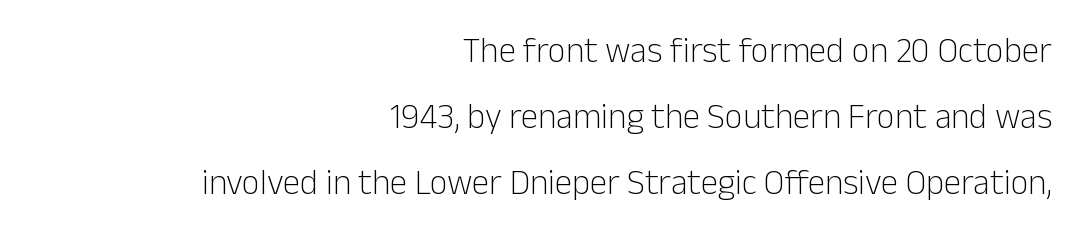
The image shows 35 px light sans-serif type, upright; set right-aligned, line spacing 1.88x, normal letter spacing, not underlined; low stroke contrast and a medium x-height.
